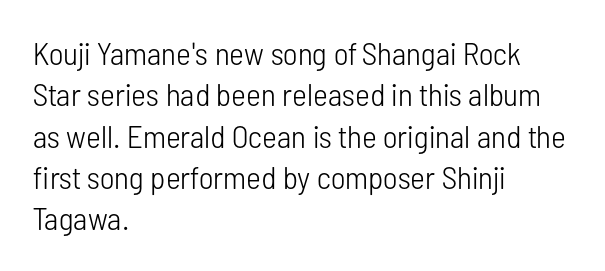
The image shows 32 px light, condensed sans-serif type, upright; set left-aligned, normal line spacing (1.29x), normal letter spacing, not underlined; low stroke contrast and a medium x-height.
